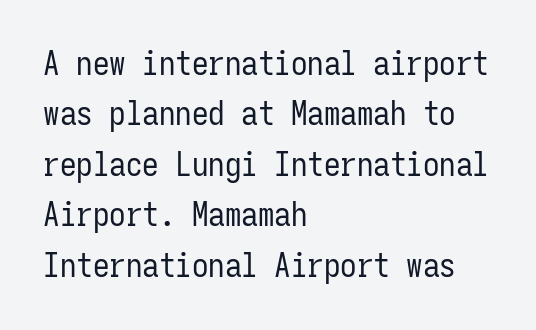
Q: Is the text bold? A: No.
Q: Is the text italic (slanted)? A: No, it is upright.
Q: Is the typeface a serif or a sans-serif typeface? A: Sans-serif.
Q: Is the text underlined? A: No.
Q: How is the paragraph aligned? A: Left-aligned.
Q: Is the spacing between letters normal or unusually wide? A: Normal.
Q: Is the spacing between lines tight, normal or loose? A: Normal.
Q: Width (condensed, normal, or wide)? A: Condensed.
Q: Stroke contrast? A: Low.
Q: x-height? A: Medium.
Q: Monospaced? A: Yes.
